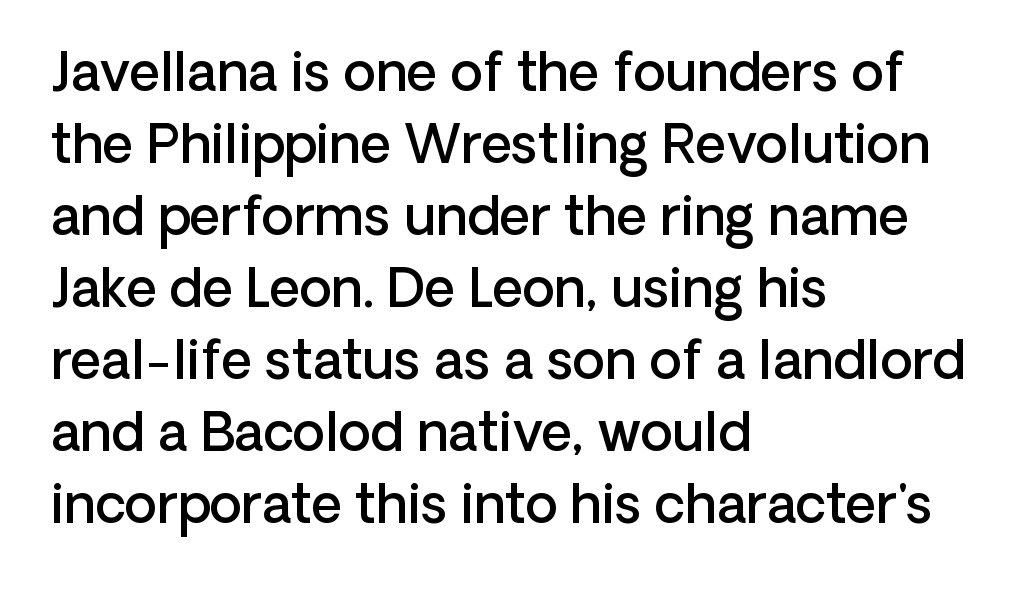
Q: Is the text bold? A: Semi-bold.
Q: Is the text italic (slanted)? A: No, it is upright.
Q: Is the typeface a serif or a sans-serif typeface? A: Sans-serif.
Q: Is the text underlined? A: No.
Q: How is the paragraph aligned? A: Left-aligned.
Q: Is the spacing between letters normal or unusually wide? A: Normal.
Q: Is the spacing between lines tight, normal or loose? A: Normal.
Q: Width (condensed, normal, or wide)? A: Normal.
Q: Stroke contrast? A: Low.
Q: x-height? A: Medium.
Q: Monospaced? A: No.
